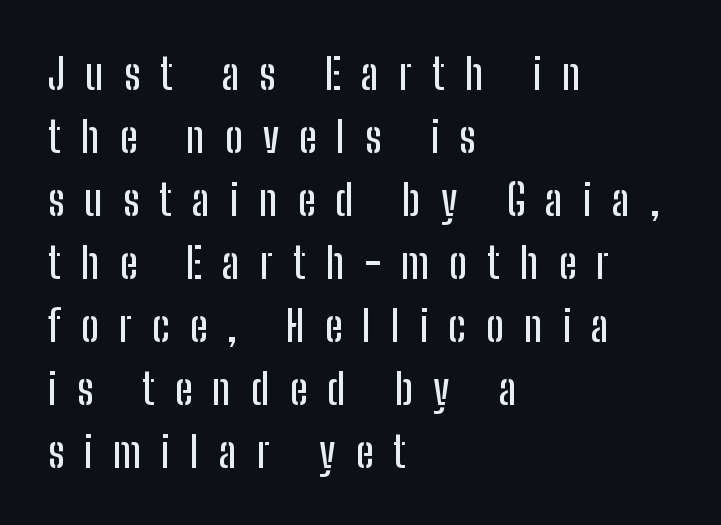
{"serif": "no", "italic": "no", "width": "condensed", "stroke_contrast": "low", "x_height": "medium", "monospaced": "no", "underline": "no", "align": "left", "line_spacing": "normal", "line_spacing_ratio": 1.5, "letter_spacing": "wide", "letter_spacing_em": 0.48, "glyph_px": 42}
